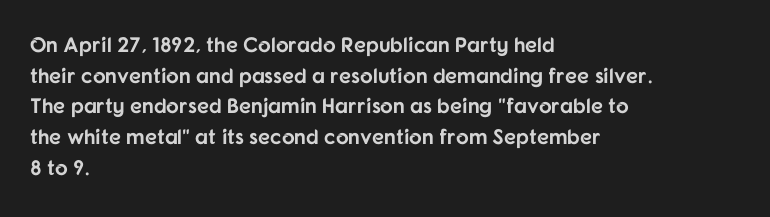
Glyph-to-glyph distance matches everyday printed text. If you drew a line through each stem, it would be perfectly vertical. Horizontal bands of white between lines are of average thickness. Type without underlining. The glyphs have the mass of a bold cut.
